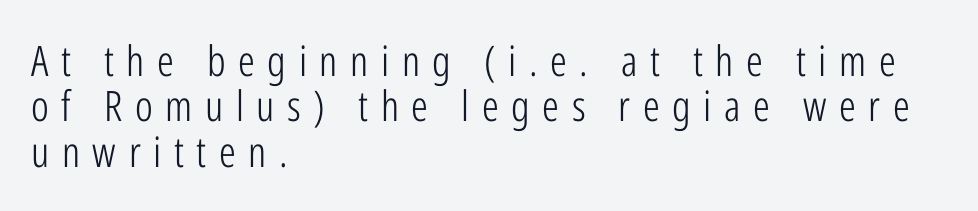
Short note: letters widely spaced. Varying glyph widths throughout — classic text-font behaviour. Is the block centered? No — it sits flush against the left margin. Leading is clearly below the norm, producing a dense column. Stroke thickness stays within the range of a standard reading face or lighter.
